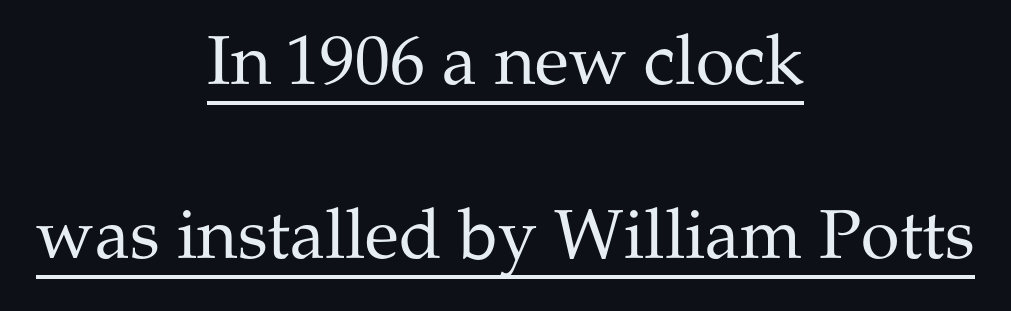
The image shows 70 px regular-weight serif type, upright; set centered, loose line spacing (2.48x), normal letter spacing, underlined; medium stroke contrast and a medium x-height.
